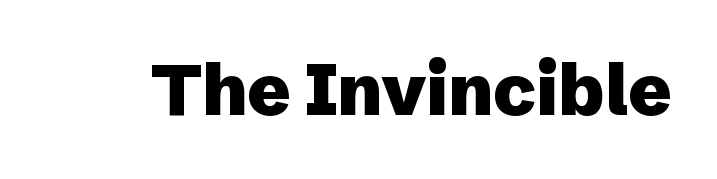
Q: Is the text bold? A: Yes.
Q: Is the text italic (slanted)? A: No, it is upright.
Q: Is the typeface a serif or a sans-serif typeface? A: Sans-serif.
Q: Is the text underlined? A: No.
Q: Is the spacing between letters normal or unusually wide? A: Normal.
Q: Width (condensed, normal, or wide)? A: Normal.
Q: Stroke contrast? A: Low.
Q: x-height? A: Medium.
Q: Monospaced? A: No.
